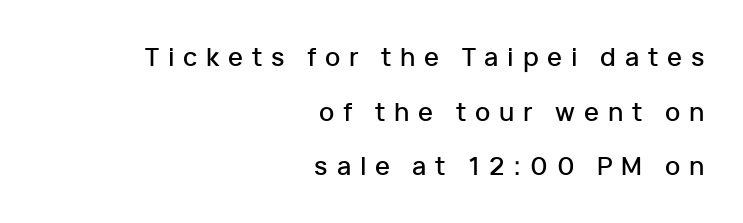
Q: Is the text italic (slanted)? A: No, it is upright.
Q: Is the text underlined? A: No.
Q: How is the paragraph aligned? A: Right-aligned.
Q: Is the spacing between letters normal or unusually wide? A: Unusually wide.
Q: Is the spacing between lines tight, normal or loose? A: Loose.
